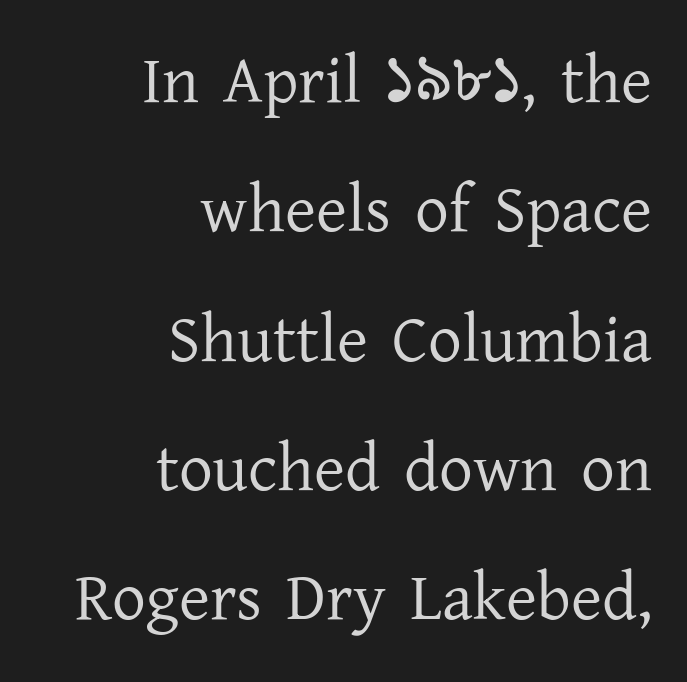
This is serif lettering, the kind often seen in printed books. Character widths vary here, with narrow letters taking less room than wide ones. The font's upright variant was chosen for this text. Quick note: underline off. The typesetting does not lean heavy: it is not bold. Visually the block forms a straight wall on the right and a jagged coastline on the left.
